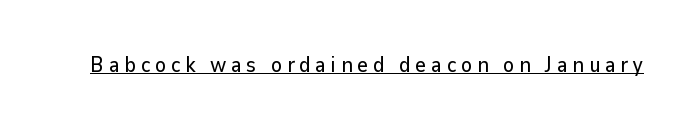
These lines were composed using upright roman letters. This sample carries an underscore along the baseline area. In terms of letterspacing, this is a distinctly airy, spread setting.
